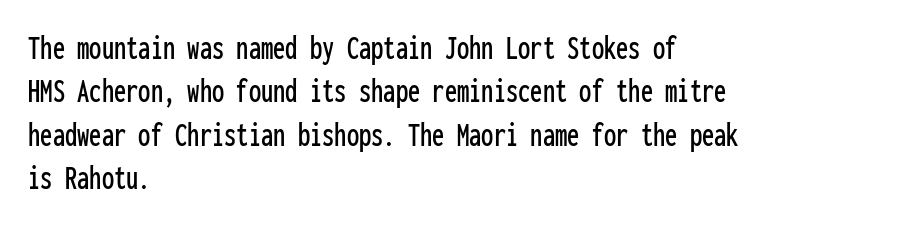
Q: Is the text italic (slanted)? A: No, it is upright.
Q: Is the typeface a serif or a sans-serif typeface? A: Sans-serif.
Q: Is the text underlined? A: No.
Q: How is the paragraph aligned? A: Left-aligned.
Q: Is the spacing between letters normal or unusually wide? A: Normal.
Q: Width (condensed, normal, or wide)? A: Condensed.
Q: Stroke contrast? A: Low.
Q: x-height? A: Medium.
Q: Monospaced? A: Yes.
